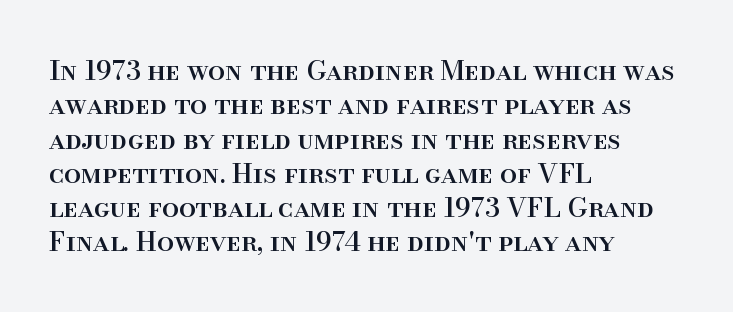
{"italic": "no", "underline": "no", "align": "left", "line_spacing": "normal", "line_spacing_ratio": 1.27, "letter_spacing": "normal", "letter_spacing_em": 0.0, "glyph_px": 27}
